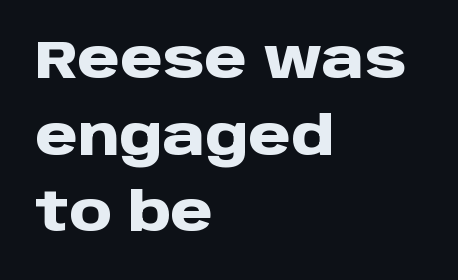
Q: Is the text bold? A: Yes.
Q: Is the text italic (slanted)? A: No, it is upright.
Q: Is the typeface a serif or a sans-serif typeface? A: Sans-serif.
Q: Is the text underlined? A: No.
Q: How is the paragraph aligned? A: Left-aligned.
Q: Is the spacing between letters normal or unusually wide? A: Normal.
Q: Is the spacing between lines tight, normal or loose? A: Normal.
Q: Width (condensed, normal, or wide)? A: Normal.
Q: Stroke contrast? A: Low.
Q: x-height? A: Large.
Q: Monospaced? A: No.
